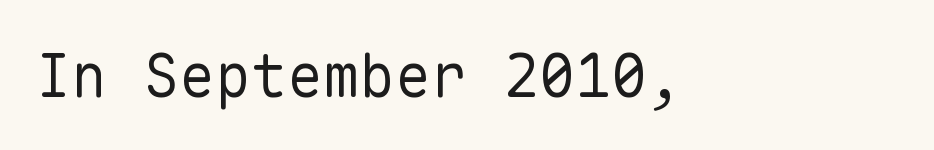
The image shows 60 px regular-weight sans-serif type, upright, monospaced; set normal letter spacing, not underlined; low stroke contrast and a medium x-height.
